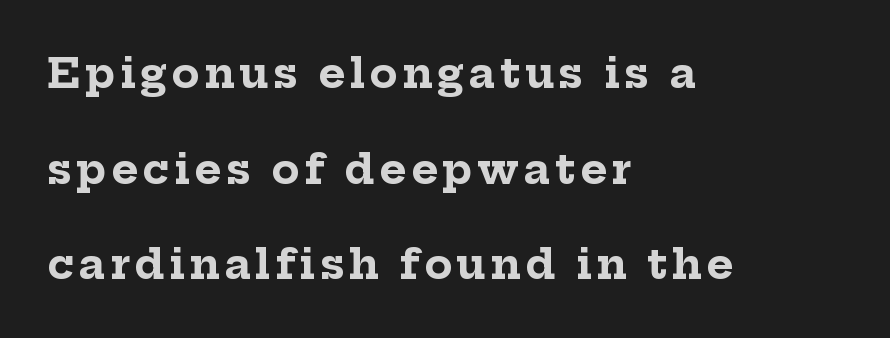
Q: Is the text bold? A: Yes.
Q: Is the text italic (slanted)? A: No, it is upright.
Q: Is the typeface a serif or a sans-serif typeface? A: Serif.
Q: Is the text underlined? A: No.
Q: How is the paragraph aligned? A: Left-aligned.
Q: Is the spacing between lines tight, normal or loose? A: Loose.
Q: Width (condensed, normal, or wide)? A: Normal.
Q: Stroke contrast? A: Low.
Q: x-height? A: Medium.
Q: Monospaced? A: No.
